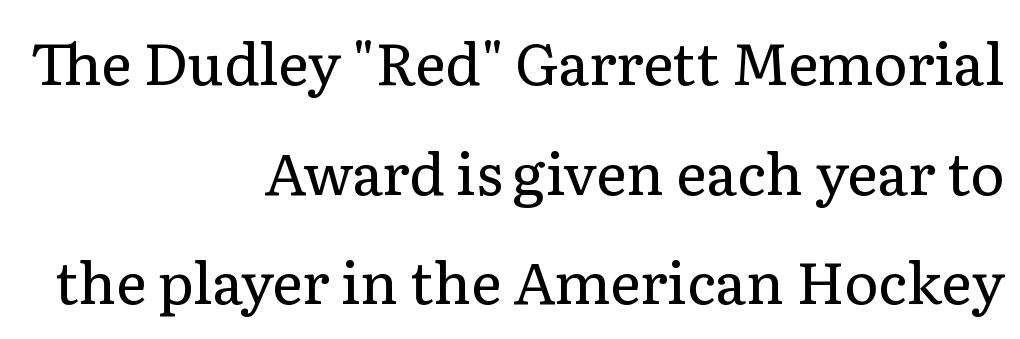
Think of a printed novel: that variable character pitch is what you see here. Just letters on the line, the space beneath them empty. A light-to-regular cut is what we see here. Does the copy run flush right? Yes — the right margin is perfectly even. Nothing unusual about the tracking: characters are spaced as the font intends.
